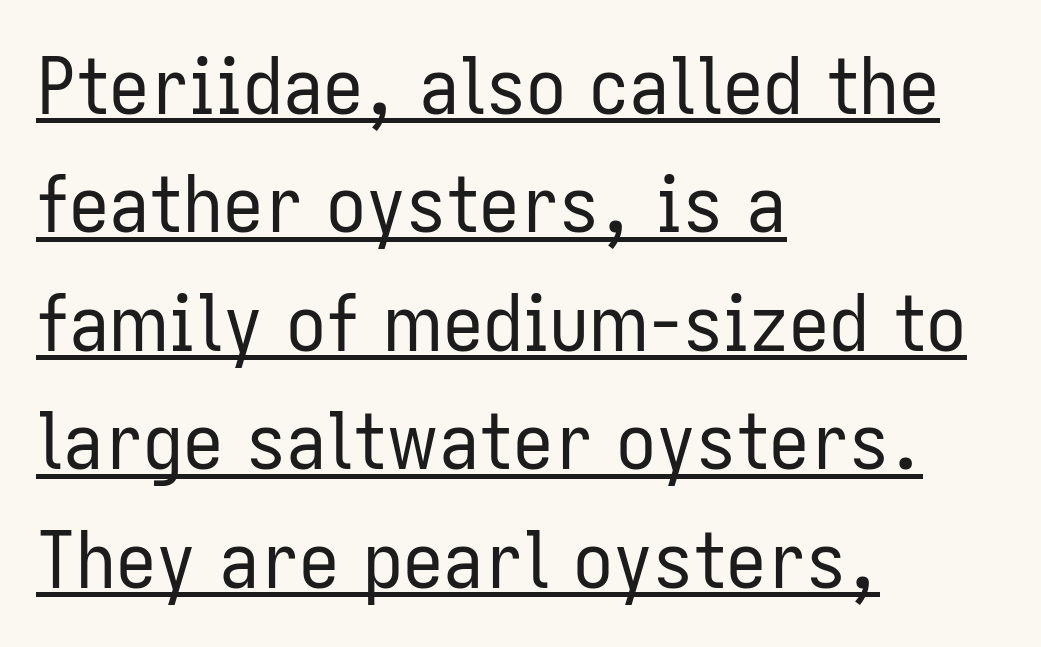
The image shows 80 px regular-weight, condensed sans-serif type, upright; set left-aligned, normal line spacing (1.48x), normal letter spacing, underlined; low stroke contrast and a medium x-height.
